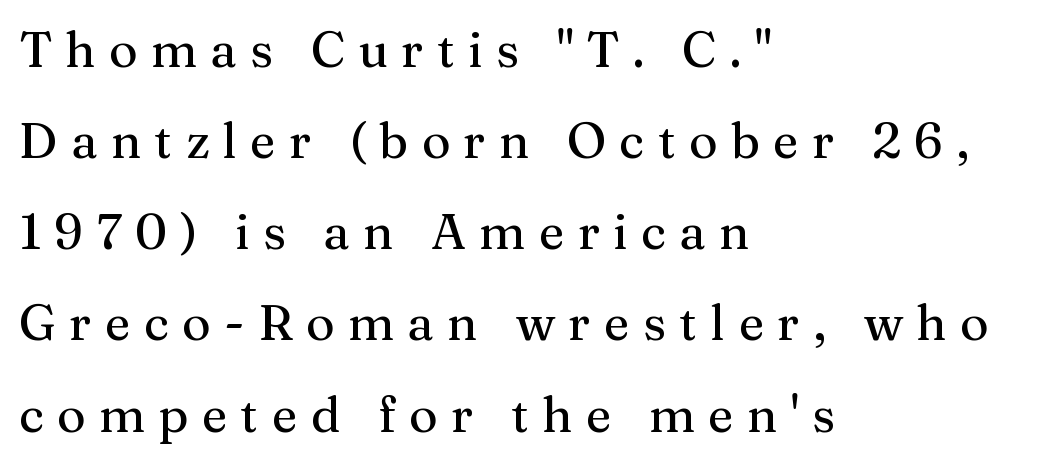
The image shows 49 px serif type, upright; set left-aligned, line spacing 1.86x, unusually wide letter spacing (+0.27 em), not underlined; medium stroke contrast and a medium x-height.
